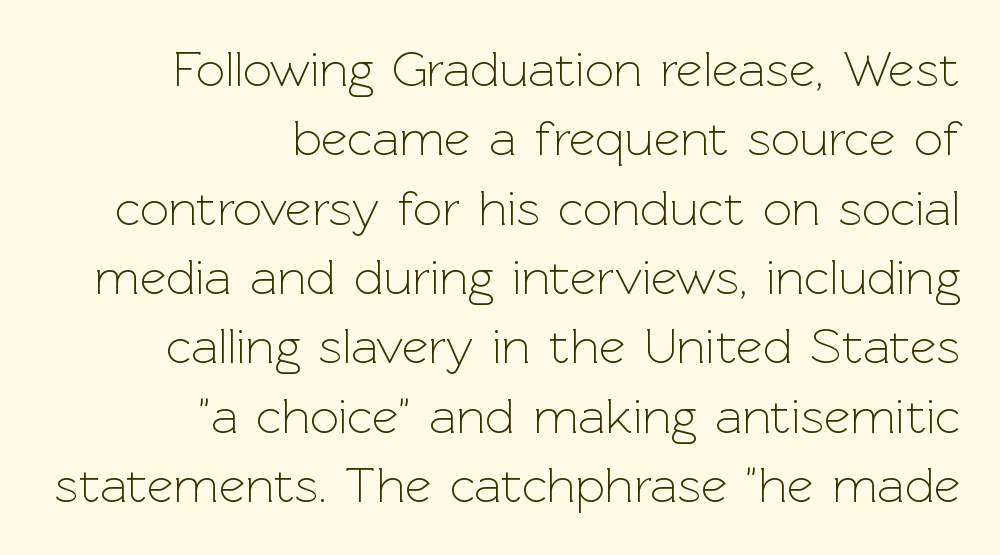
The image shows 51 px light sans-serif type, upright; set right-aligned, normal line spacing (1.36x), normal letter spacing, not underlined; a medium x-height.
